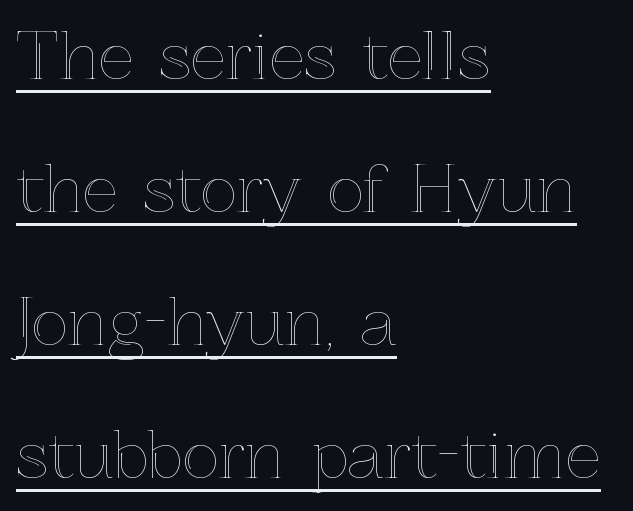
Q: Is the text italic (slanted)? A: No, it is upright.
Q: Is the text underlined? A: Yes.
Q: How is the paragraph aligned? A: Left-aligned.
Q: Is the spacing between letters normal or unusually wide? A: Normal.
Q: Is the spacing between lines tight, normal or loose? A: Loose.
Q: Width (condensed, normal, or wide)? A: Normal.
Q: x-height? A: Medium.
Q: Monospaced? A: No.
